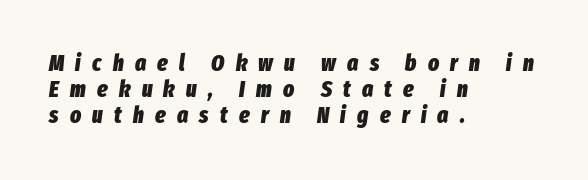
{"italic": "yes", "lean": "right", "slant_degrees": 8, "bold": "yes", "underline": "no", "align": "left", "line_spacing": "tight", "line_spacing_ratio": 1.14, "letter_spacing": "wide", "letter_spacing_em": 0.49, "glyph_px": 23}
